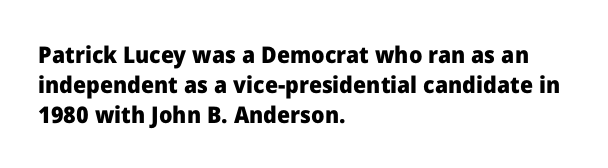
Designer's note — italics off, roman on. Clear beneath every line of the passage. Set as a true bold cut, around the 700 mark. How would I describe the line gaps? Plain and ordinary.
